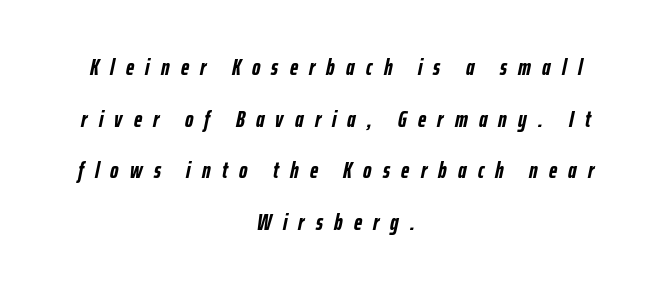
{"italic": "yes", "lean": "right", "slant_degrees": 12, "bold": "yes", "underline": "no", "align": "center", "line_spacing": "loose", "line_spacing_ratio": 2.25, "letter_spacing": "wide", "letter_spacing_em": 0.49, "glyph_px": 23}
